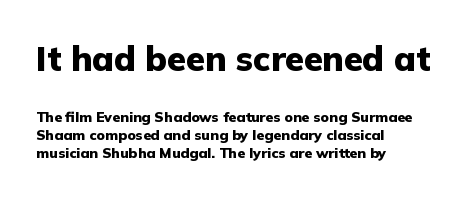
Unlike a traditional serif, this face leaves its strokes unadorned. The earlier block is typeset at a bigger size than the later block. Rule under the text: the space is simply empty. The glyphs have the mass of a bold cut. Horizontal alignment here is leftward, the default for most running prose. Tracking here is standard; glyphs follow each other at the usual distance.
